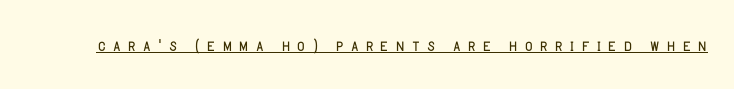
The image shows 21 px text type, upright; set unusually wide letter spacing (+0.27 em), underlined.
